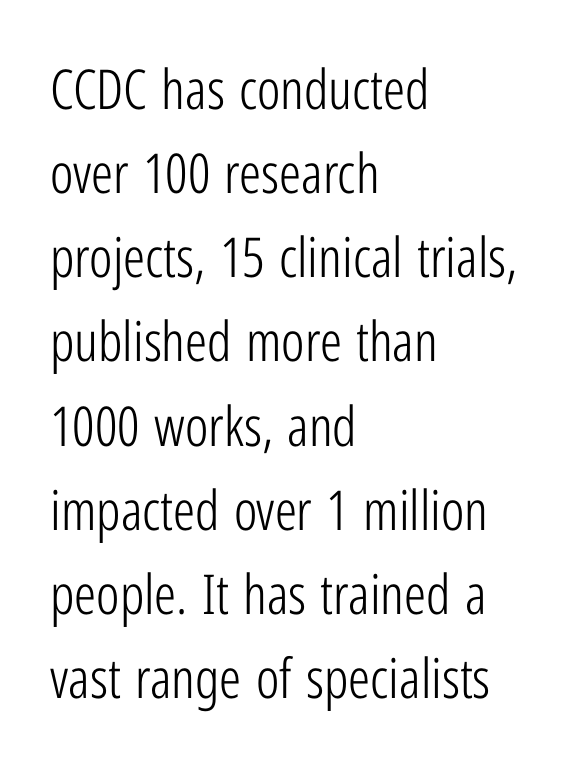
Varying glyph widths throughout — classic text-font behaviour. Italic? Not at all — the glyphs are vertical. Between one letter and the next there's only the usual sliver of space. Whoever set this chose a conventional vertical rhythm. Only glyphs here, with clear space below each row.
